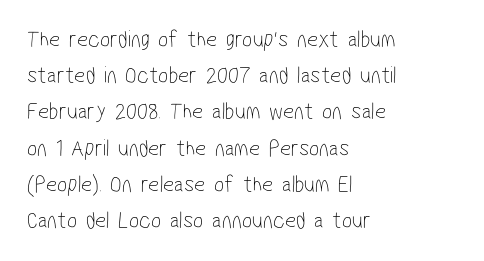
Q: Is the text bold? A: No.
Q: Is the text underlined? A: No.
Q: How is the paragraph aligned? A: Left-aligned.
Q: Is the spacing between letters normal or unusually wide? A: Normal.
Q: Is the spacing between lines tight, normal or loose? A: Normal.
